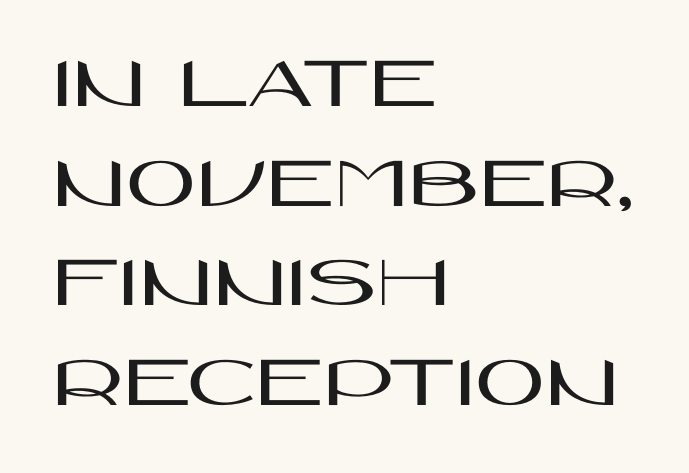
{"serif": "no", "italic": "no", "width": "wide", "stroke_contrast": "high", "x_height": "large", "monospaced": "no", "underline": "no", "align": "left", "line_spacing": "normal", "line_spacing_ratio": 1.31, "letter_spacing": "normal", "letter_spacing_em": 0.0, "glyph_px": 76}
